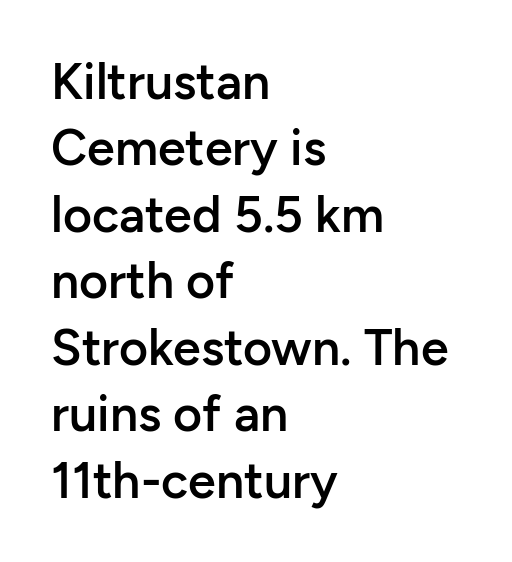
Moderately thickened strokes mark this as semibold type. The passage shown is not underscored anywhere. Leading: standard. A sans-serif font was chosen for this passage. The text block is weighted toward the left margin, trailing off unevenly rightward.
